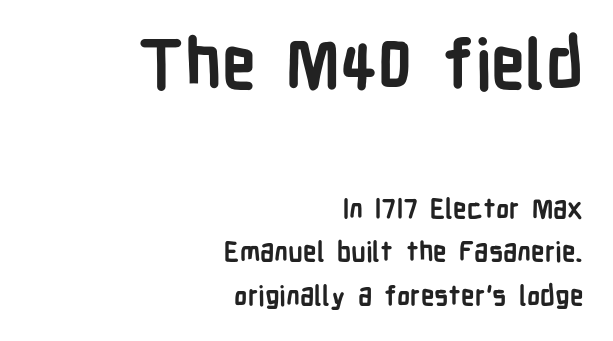
The image shows 68 px semibold, condensed sans-serif type, upright; set right-aligned, normal line spacing (1.62x), normal letter spacing, not underlined; the first (top) block is 2.52x larger; low stroke contrast and a medium x-height.
